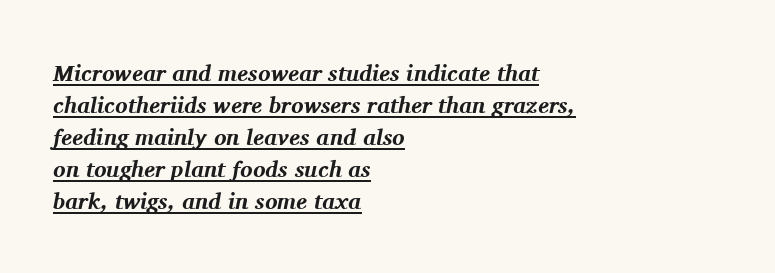
The image shows 23 px bold type, italic (leaning right); set left-aligned, normal line spacing (1.39x), normal letter spacing, underlined.
